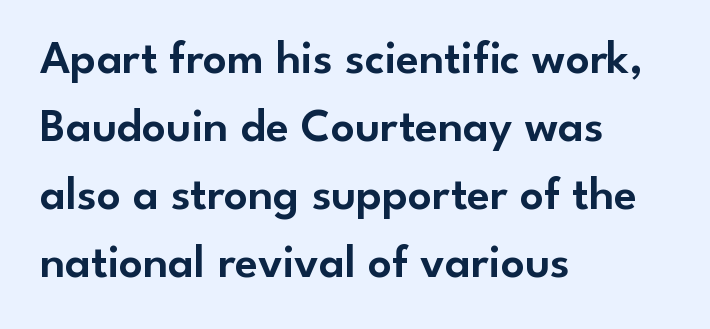
How would I describe the line gaps? Plain and ordinary. The font family rendered here belongs to the sans-serif group. Unmarked baselines from the first word to the last. Vertical strokes here are truly vertical. Honestly, the letter spacing is just normal — you wouldn't notice it. Is this a fixed-width face? No — the glyphs have proportional, varying widths.
